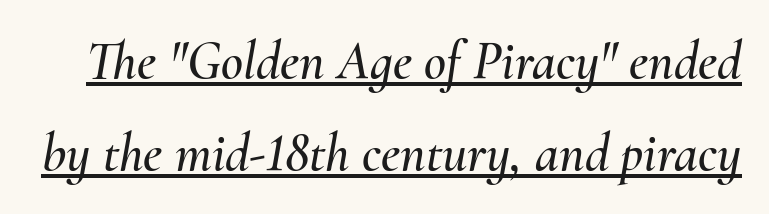
Looks like someone drew a line under every word here. This rendering leaves character spacing at its baseline value. Would a proofreader flag this as italicized? Yes. Vertically, the passage feels balanced, rows spaced as you'd expect. Looks like regular typesetting: each glyph gets only the width it needs.
